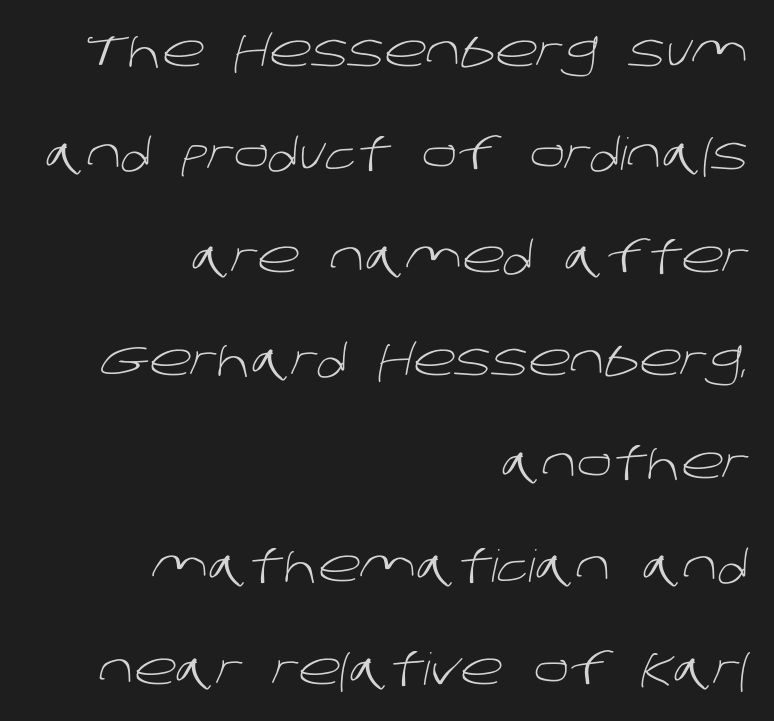
Q: Is the text bold? A: No.
Q: Is the typeface a serif or a sans-serif typeface? A: Sans-serif.
Q: Is the text underlined? A: No.
Q: How is the paragraph aligned? A: Right-aligned.
Q: Is the spacing between letters normal or unusually wide? A: Normal.
Q: Is the spacing between lines tight, normal or loose? A: Loose.
Q: Width (condensed, normal, or wide)? A: Normal.
Q: Stroke contrast? A: Low.
Q: x-height? A: Large.
Q: Monospaced? A: No.
